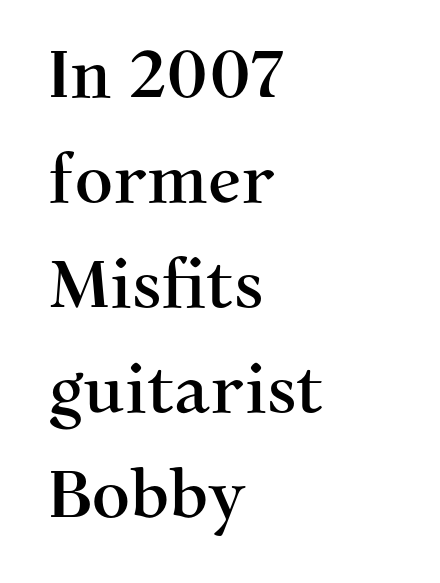
Q: Is the text italic (slanted)? A: No, it is upright.
Q: Is the typeface a serif or a sans-serif typeface? A: Serif.
Q: Is the text underlined? A: No.
Q: How is the paragraph aligned? A: Left-aligned.
Q: Is the spacing between letters normal or unusually wide? A: Normal.
Q: Is the spacing between lines tight, normal or loose? A: Normal.
Q: Width (condensed, normal, or wide)? A: Normal.
Q: Stroke contrast? A: Medium.
Q: x-height? A: Medium.
Q: Monospaced? A: No.
